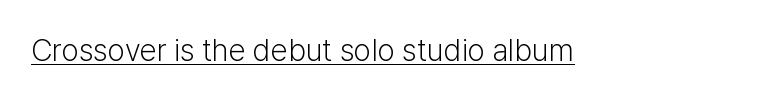
{"serif": "no", "italic": "no", "bold": "no", "weight": "light", "width": "normal", "stroke_contrast": "low", "x_height": "medium", "monospaced": "no", "underline": "yes", "letter_spacing": "normal", "letter_spacing_em": 0.0, "glyph_px": 31}
